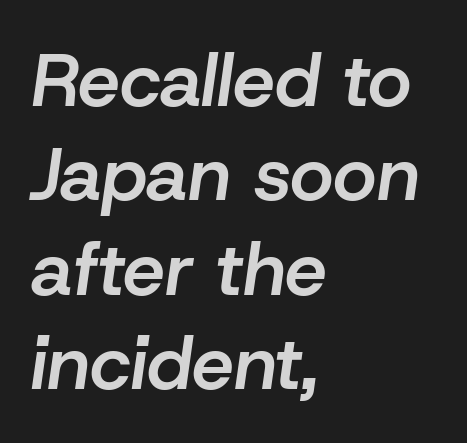
{"italic": "yes", "lean": "right", "slant_degrees": 8, "bold": "semi", "weight": "semibold", "width": "normal", "stroke_contrast": "low", "x_height": "medium", "monospaced": "no", "underline": "no", "align": "left", "line_spacing": "normal", "line_spacing_ratio": 1.26, "letter_spacing": "normal", "letter_spacing_em": 0.0, "glyph_px": 75}
